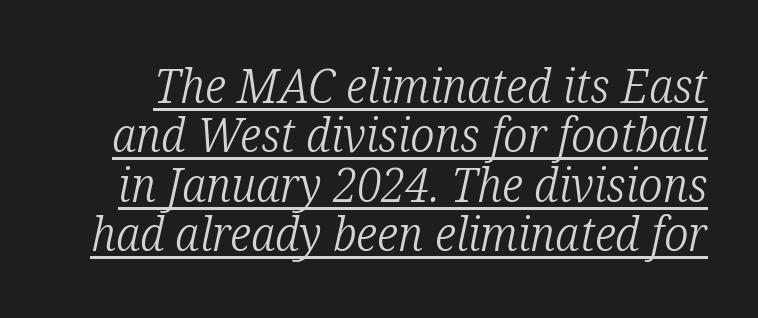
Q: Is the text bold? A: No.
Q: Is the text italic (slanted)? A: Yes, it leans right by about 12 degrees.
Q: Is the typeface a serif or a sans-serif typeface? A: Serif.
Q: Is the text underlined? A: Yes.
Q: Is the spacing between letters normal or unusually wide? A: Normal.
Q: Is the spacing between lines tight, normal or loose? A: Tight.
Q: Width (condensed, normal, or wide)? A: Condensed.
Q: Stroke contrast? A: Low.
Q: x-height? A: Medium.
Q: Monospaced? A: No.
